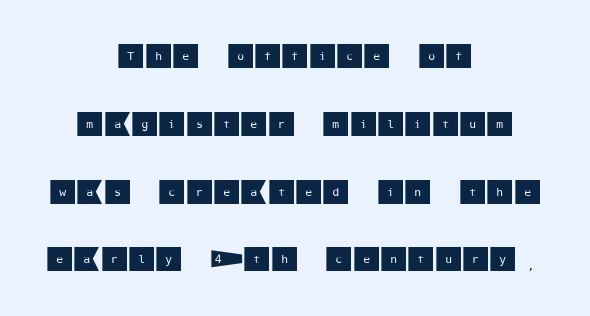
Q: Is the text italic (slanted)? A: No, it is upright.
Q: Is the typeface a serif or a sans-serif typeface? A: Sans-serif.
Q: Is the text underlined? A: No.
Q: How is the paragraph aligned? A: Centered.
Q: Is the spacing between letters normal or unusually wide? A: Normal.
Q: Is the spacing between lines tight, normal or loose? A: Loose.
Q: Width (condensed, normal, or wide)? A: Normal.
Q: Stroke contrast? A: Medium.
Q: x-height? A: Large.
